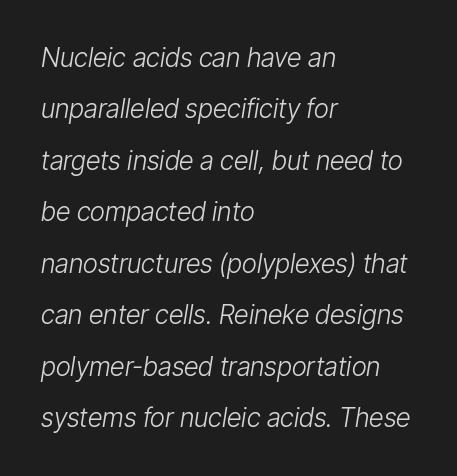
{"italic": "yes", "lean": "right", "slant_degrees": 9, "bold": "no", "underline": "no", "align": "left", "line_spacing": "loose", "line_spacing_ratio": 1.98, "letter_spacing": "normal", "letter_spacing_em": 0.0, "glyph_px": 26}
